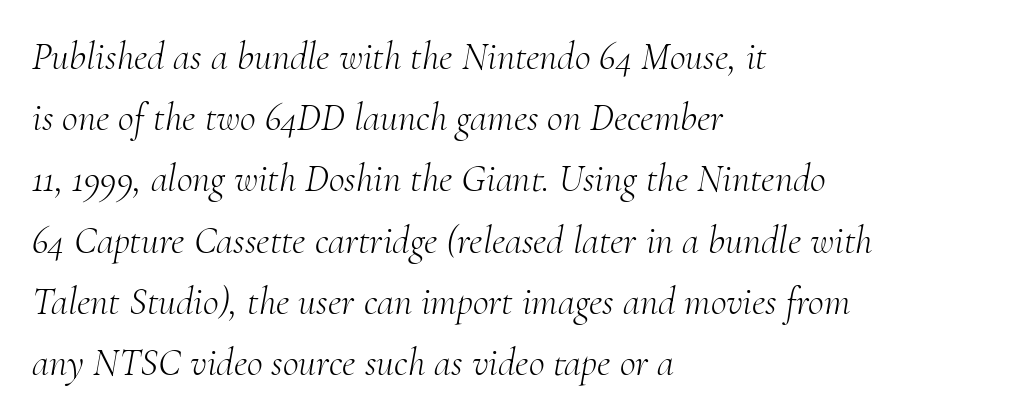
{"serif": "yes", "italic": "yes", "lean": "right", "slant_degrees": 10, "bold": "no", "weight": "light", "width": "normal", "stroke_contrast": "medium", "x_height": "small", "monospaced": "no", "underline": "no", "align": "left", "line_spacing": "normal", "line_spacing_ratio": 1.57, "letter_spacing": "normal", "letter_spacing_em": 0.0, "glyph_px": 39}
